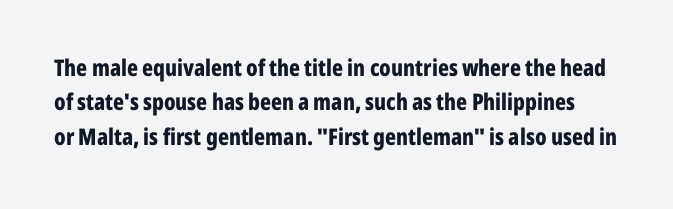
{"italic": "no", "bold": "yes", "underline": "no", "line_spacing": "normal", "line_spacing_ratio": 1.49, "letter_spacing": "normal", "letter_spacing_em": 0.0, "glyph_px": 23}
